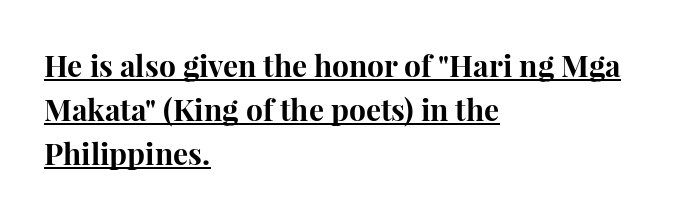
The image shows 30 px bold serif type, upright; set left-aligned, normal line spacing (1.46x), normal letter spacing, underlined; high stroke contrast and a medium x-height.
